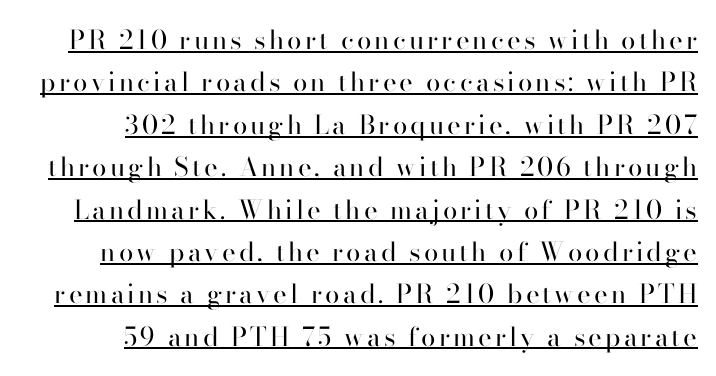
Q: Is the text bold? A: No.
Q: Is the text italic (slanted)? A: No, it is upright.
Q: Is the text underlined? A: Yes.
Q: How is the paragraph aligned? A: Right-aligned.
Q: Is the spacing between lines tight, normal or loose? A: Normal.
